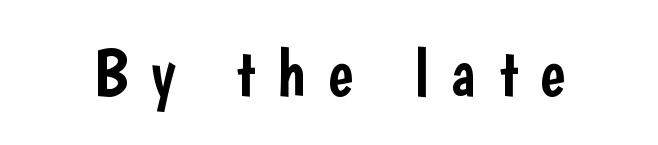
The letters advance in unequal steps, a hallmark of proportional type. Check the space under the baseline: it is left empty. Are there feet on the stems? There aren't — it's a sans. Look at the tracking — it's clearly loosened, letters drifting apart. Posture: upright roman.
